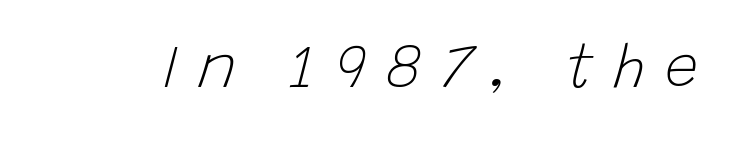
Q: Is the text bold? A: No.
Q: Is the text italic (slanted)? A: Yes, it leans right by about 15 degrees.
Q: Is the text underlined? A: No.
Q: Is the spacing between letters normal or unusually wide? A: Unusually wide.
Q: Width (condensed, normal, or wide)? A: Normal.
Q: Stroke contrast? A: Low.
Q: x-height? A: Large.
Q: Monospaced? A: No.
